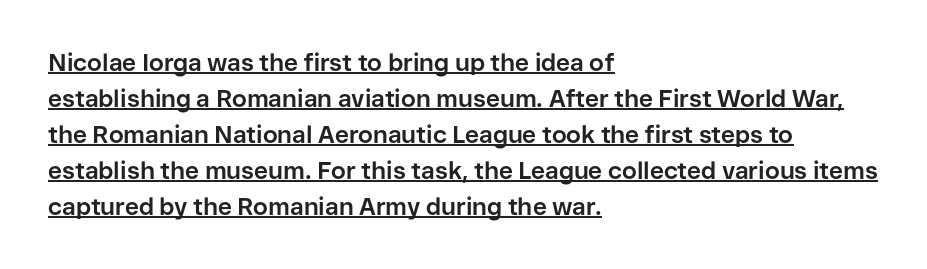
{"italic": "no", "bold": "yes", "underline": "yes", "align": "left", "line_spacing": "normal", "line_spacing_ratio": 1.5, "letter_spacing": "normal", "letter_spacing_em": 0.0, "glyph_px": 24}
